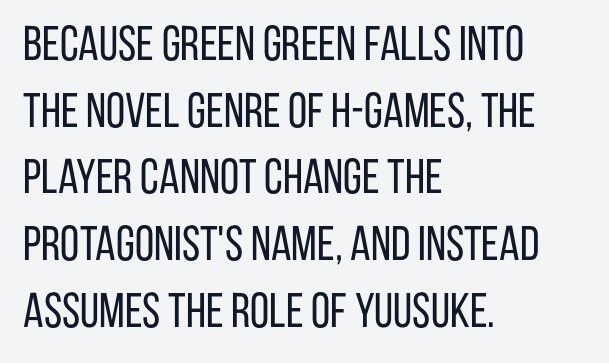
The image shows 49 px regular-weight, condensed sans-serif type, upright; set left-aligned, normal line spacing (1.36x), normal letter spacing, not underlined; low stroke contrast and a large x-height.
